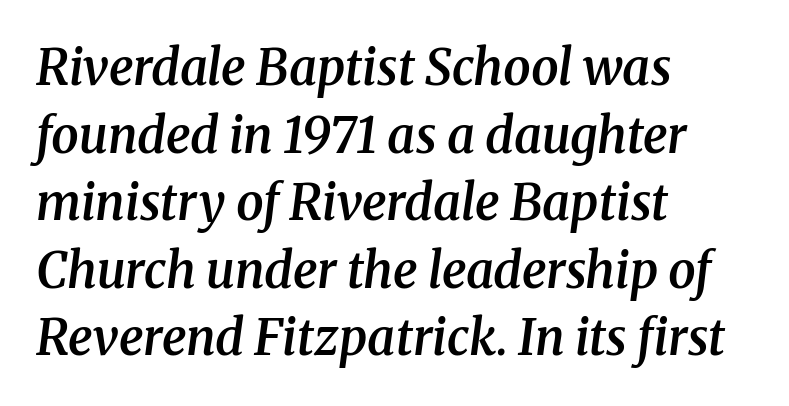
The image shows 49 px semibold serif type, italic (leaning right); set left-aligned, normal line spacing (1.38x), normal letter spacing, not underlined; medium stroke contrast and a medium x-height.
